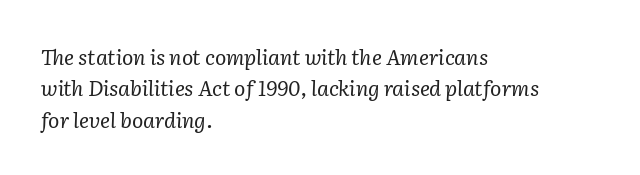
{"italic": "yes", "lean": "right", "slant_degrees": 2, "bold": "no", "underline": "no", "align": "left", "line_spacing": "normal", "line_spacing_ratio": 1.49, "letter_spacing": "normal", "letter_spacing_em": 0.0, "glyph_px": 21}
